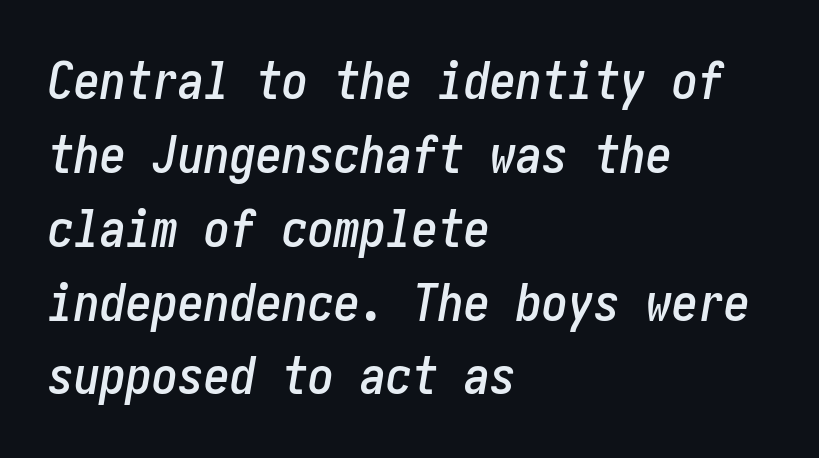
Q: Is the text italic (slanted)? A: Yes, it leans right by about 10 degrees.
Q: Is the text underlined? A: No.
Q: How is the paragraph aligned? A: Left-aligned.
Q: Is the spacing between letters normal or unusually wide? A: Normal.
Q: Is the spacing between lines tight, normal or loose? A: Normal.
Q: Width (condensed, normal, or wide)? A: Condensed.
Q: Stroke contrast? A: Low.
Q: x-height? A: Medium.
